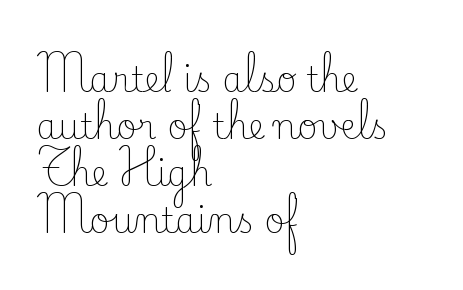
The rendering uses natural spacing where letterforms have individual widths. If you measured baseline to baseline, you'd find a middling distance. Letterform terminals end in serifs throughout the passage. A bare baseline throughout the passage.
